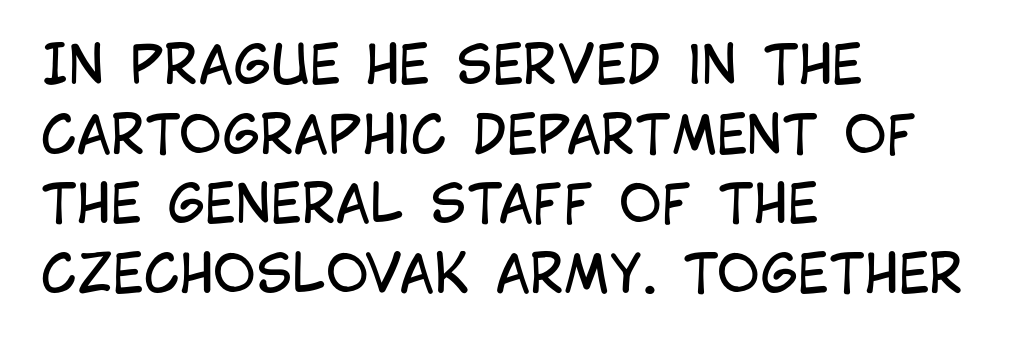
{"serif": "no", "italic": "no", "bold": "no", "weight": "regular", "width": "condensed", "stroke_contrast": "low", "x_height": "large", "monospaced": "no", "underline": "no", "align": "left", "line_spacing": "normal", "line_spacing_ratio": 1.34, "letter_spacing": "normal", "letter_spacing_em": 0.0, "glyph_px": 52}
